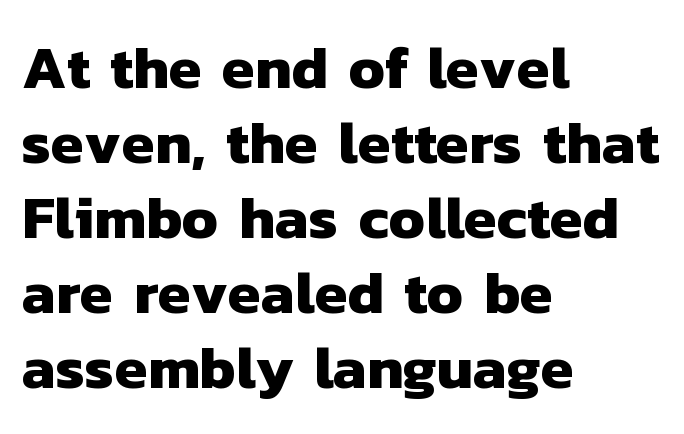
{"serif": "no", "bold": "yes", "weight": "heavy", "width": "normal", "stroke_contrast": "low", "x_height": "medium", "monospaced": "no", "underline": "no", "align": "left", "line_spacing": "normal", "line_spacing_ratio": 1.25, "letter_spacing": "normal", "letter_spacing_em": 0.0, "glyph_px": 60}
